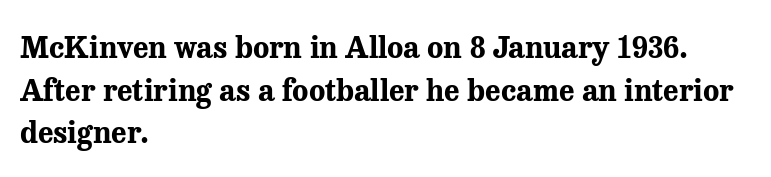
This rendering uses left alignment, leaving the right contour irregular. The type family on display is of the serif kind. Lines of text with bare space underneath. Does the leading feel generous? No, just average. Glyph-to-glyph distance matches everyday printed text.
